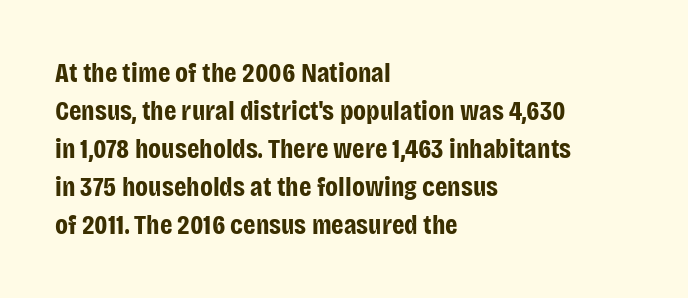
Q: Is the text bold? A: Yes.
Q: Is the text italic (slanted)? A: No, it is upright.
Q: Is the typeface a serif or a sans-serif typeface? A: Sans-serif.
Q: Is the text underlined? A: No.
Q: How is the paragraph aligned? A: Left-aligned.
Q: Is the spacing between letters normal or unusually wide? A: Normal.
Q: Is the spacing between lines tight, normal or loose? A: Normal.
Q: Width (condensed, normal, or wide)? A: Condensed.
Q: Stroke contrast? A: Low.
Q: x-height? A: Large.
Q: Monospaced? A: No.
